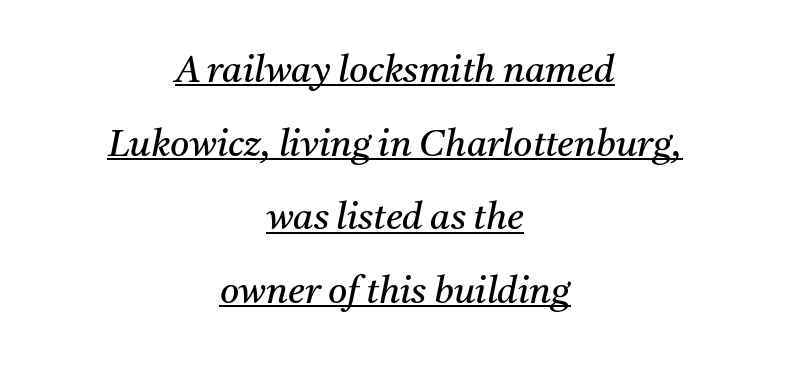
The words here are underlined. Stroke terminals: seriffed. One glance says open: line gaps are wider than usual. A centered setting, common on invitations and titles, is used for this passage.
